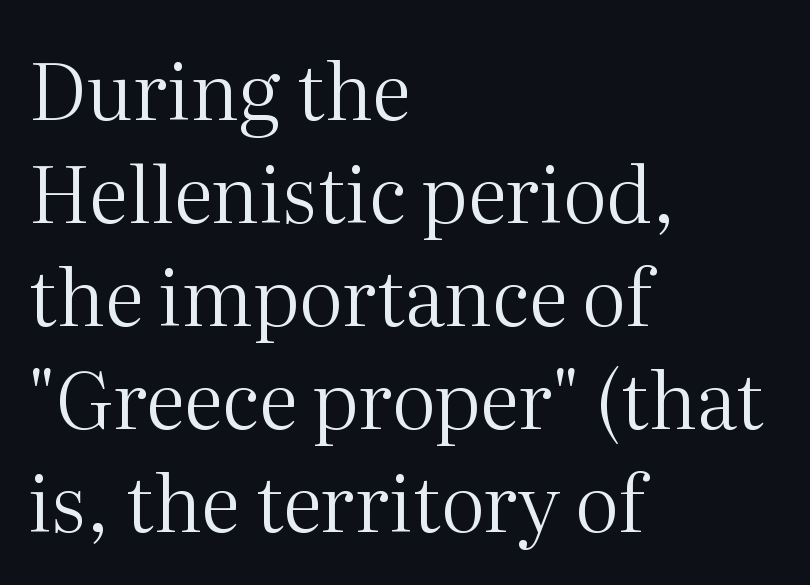
{"serif": "yes", "italic": "no", "bold": "no", "weight": "regular", "width": "normal", "stroke_contrast": "medium", "x_height": "medium", "monospaced": "no", "underline": "no", "align": "left", "line_spacing": "normal", "line_spacing_ratio": 1.32, "letter_spacing": "normal", "letter_spacing_em": 0.0, "glyph_px": 78}
